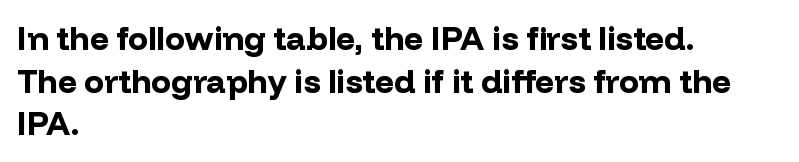
The image shows 33 px bold sans-serif type, upright; set left-aligned, normal line spacing (1.29x), normal letter spacing, not underlined; low stroke contrast and a medium x-height.
